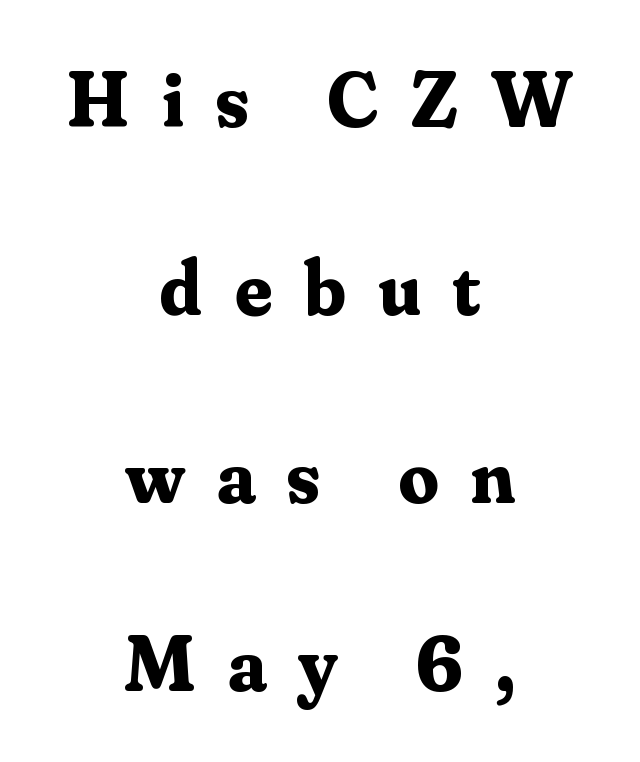
The image shows 79 px bold serif type, upright; set centered, loose line spacing (2.38x), unusually wide letter spacing (+0.41 em), not underlined; medium stroke contrast and a small x-height.
